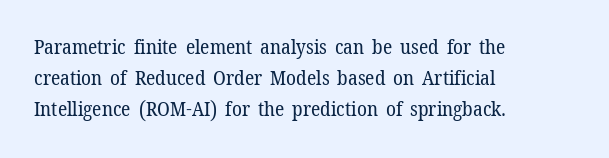
Between one letter and the next there's only the usual sliver of space. Letters rest on an invisible, unmarked baseline. Does the copy run flush right? No — it runs flush left. Nothing heavy about these letters — not bold at all.
